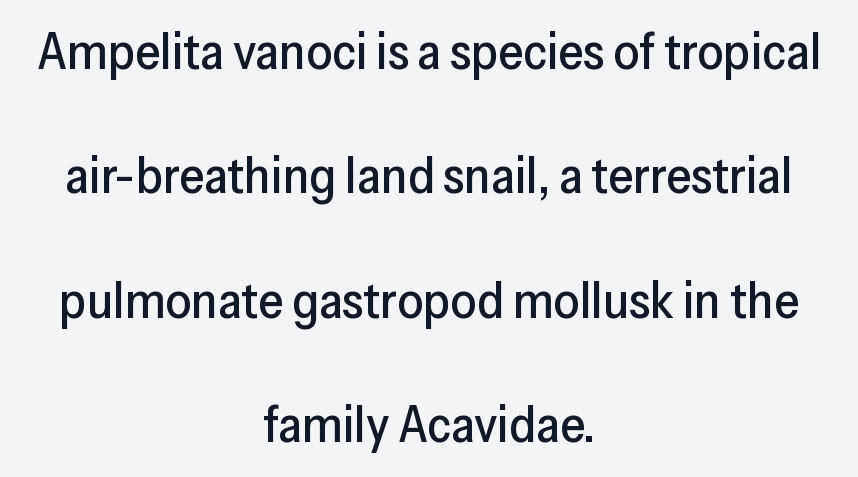
{"serif": "no", "italic": "no", "width": "normal", "stroke_contrast": "low", "x_height": "medium", "monospaced": "no", "underline": "no", "align": "center", "line_spacing": "loose", "line_spacing_ratio": 2.44, "letter_spacing": "normal", "letter_spacing_em": 0.0, "glyph_px": 51}
